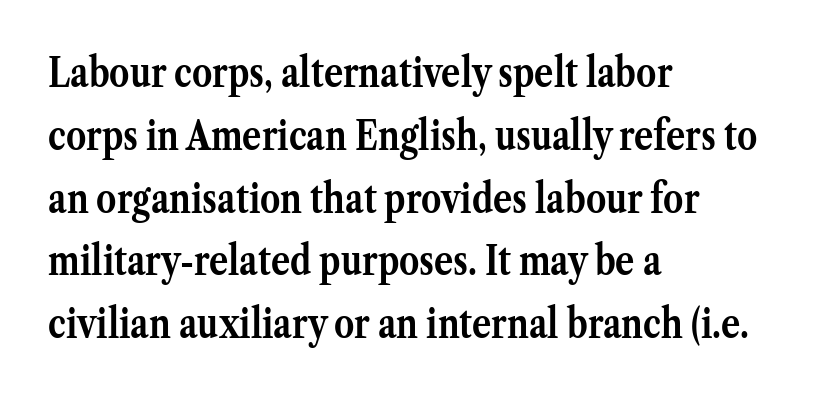
The image shows 40 px semibold serif type, upright; set left-aligned, normal line spacing (1.57x), normal letter spacing, not underlined; medium stroke contrast and a medium x-height.
